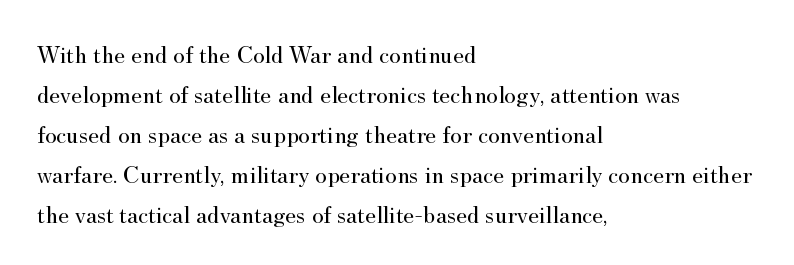
Q: Is the text bold? A: No.
Q: Is the text italic (slanted)? A: No, it is upright.
Q: Is the text underlined? A: No.
Q: How is the paragraph aligned? A: Left-aligned.
Q: Is the spacing between letters normal or unusually wide? A: Normal.
Q: Is the spacing between lines tight, normal or loose? A: Normal.
